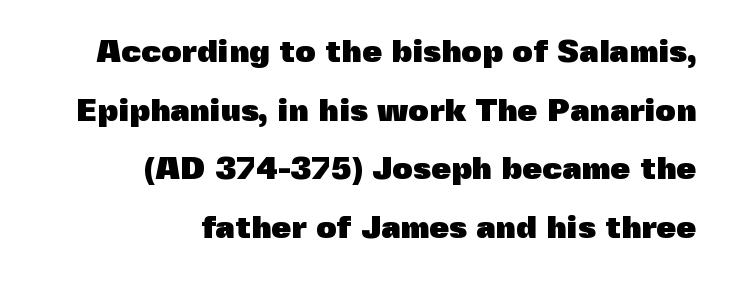
The image shows 32 px heavy sans-serif type, upright; set right-aligned, line spacing 1.83x, normal letter spacing, not underlined; a medium x-height.
